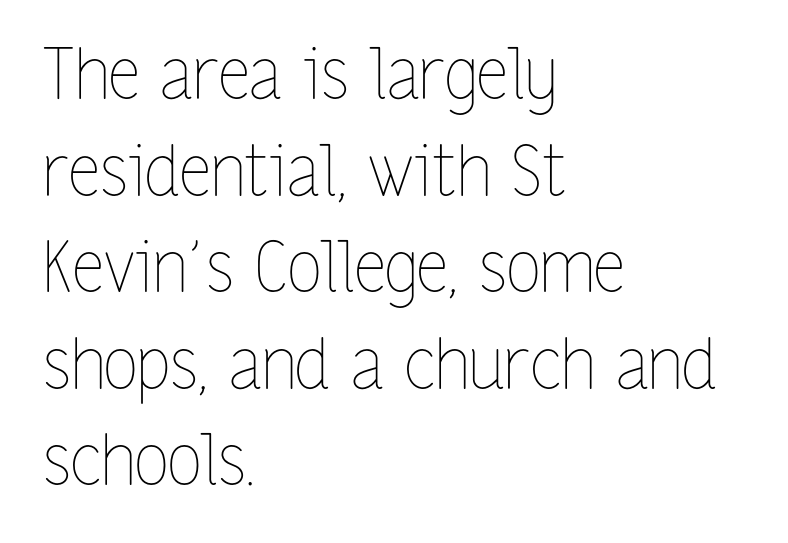
If you measured baseline to baseline, you'd find a middling distance. Typeset ragged right — the left edge is the straight one. Weight: regular or lighter. The gaps between neighbouring characters are ordinary and unremarkable. Letters rest on an invisible, unmarked baseline.
